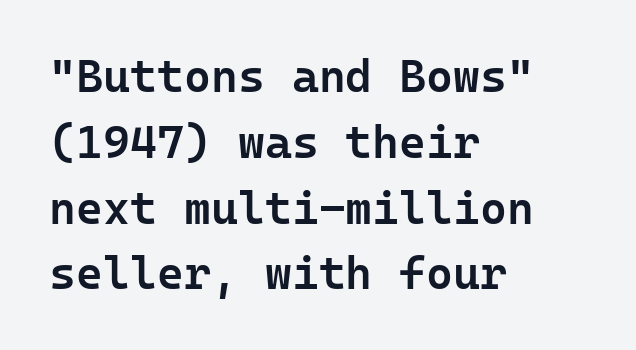
Stroke terminals: plain, sans-serif. This is moderately heavy type, rendered in semibold. The space beneath each line is pristine and unruled. The leading is moderate, giving the passage an even texture. The setting favours the left margin, as ordinary paragraphs usually do. The face used here is rendered with its standard letterfit.
